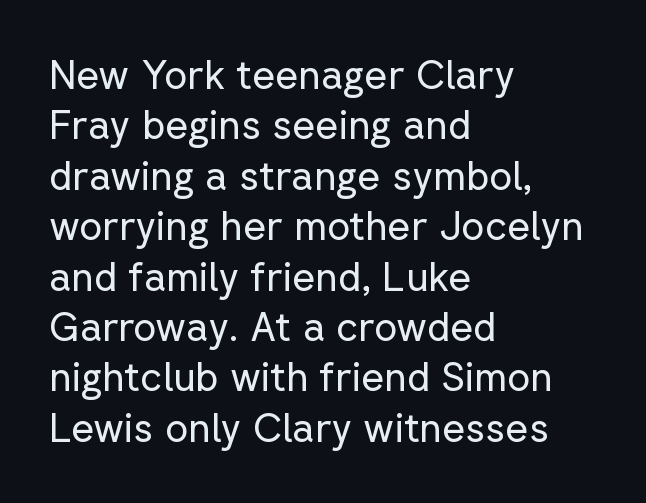
The image shows 40 px regular-weight sans-serif type, upright; set left-aligned, normal line spacing (1.26x), normal letter spacing, not underlined; low stroke contrast and a medium x-height.
